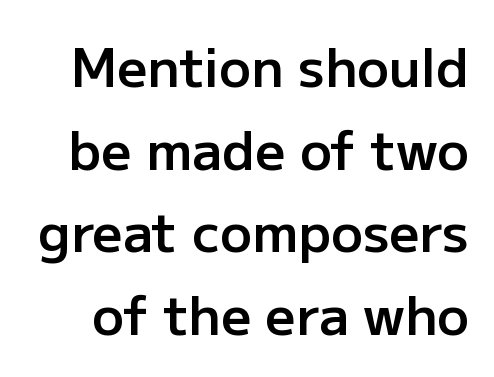
The image shows 53 px semibold sans-serif type, upright; set normal line spacing (1.56x), normal letter spacing, not underlined; low stroke contrast and a medium x-height.
